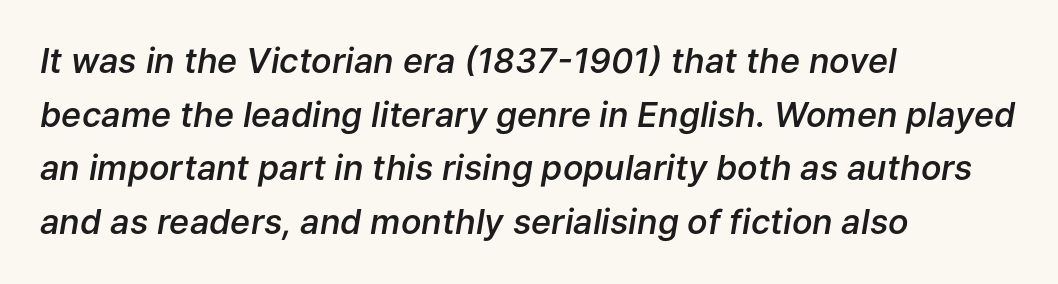
Q: Is the text bold? A: Semi-bold.
Q: Is the text italic (slanted)? A: Yes, it leans right by about 9 degrees.
Q: Is the text underlined? A: No.
Q: How is the paragraph aligned? A: Left-aligned.
Q: Is the spacing between letters normal or unusually wide? A: Normal.
Q: Is the spacing between lines tight, normal or loose? A: Normal.
Q: Width (condensed, normal, or wide)? A: Normal.
Q: Stroke contrast? A: Low.
Q: x-height? A: Medium.
Q: Monospaced? A: No.
